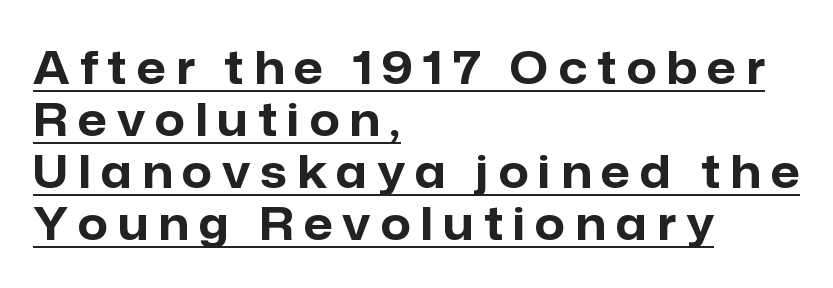
Closely set lines give the paragraph a compact silhouette. In designer terms, the underline attribute is active on this setting. The type sits square on the baseline with zero lean. The passage shown has open, widely tracked lettering throughout. These lines are rendered in a variable-pitch font. Line beginnings align vertically; line endings do not.
